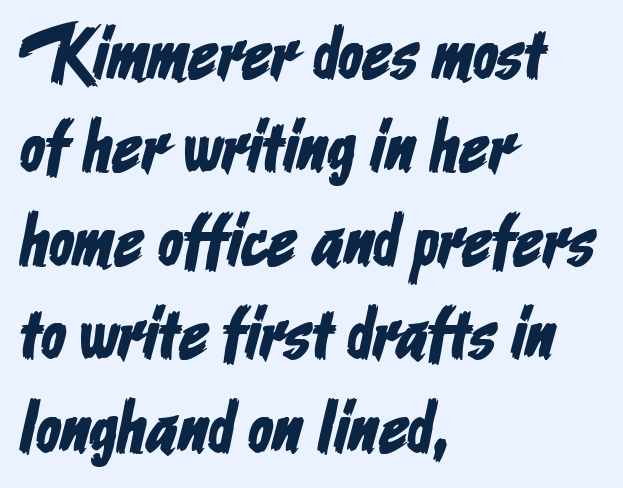
{"serif": "no", "width": "condensed", "stroke_contrast": "low", "x_height": "medium", "monospaced": "no", "underline": "no", "align": "left", "line_spacing": "normal", "line_spacing_ratio": 1.28, "letter_spacing": "normal", "letter_spacing_em": 0.0, "glyph_px": 73}
